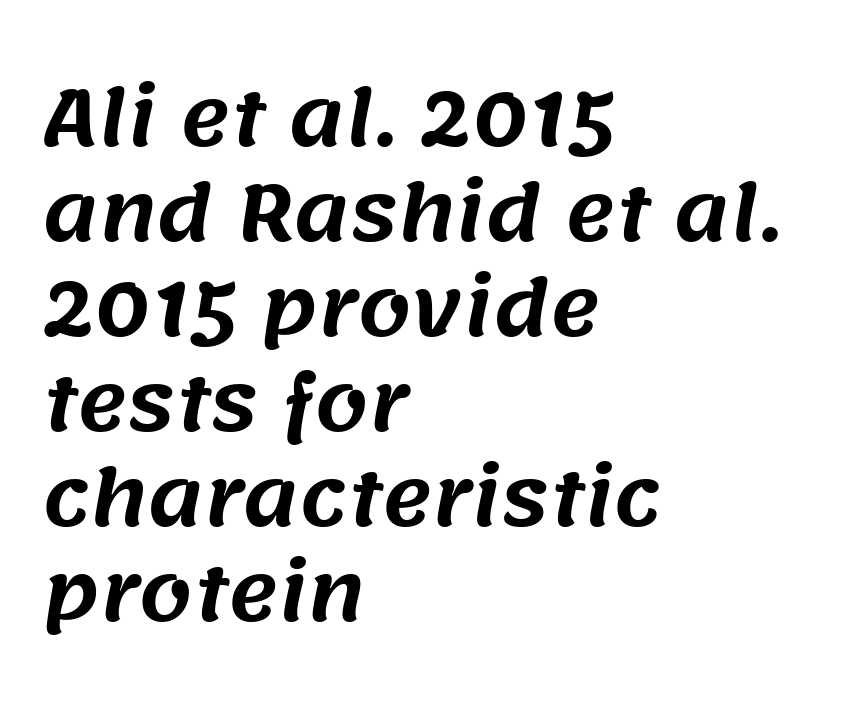
{"serif": "no", "width": "normal", "stroke_contrast": "medium", "x_height": "large", "monospaced": "no", "underline": "no", "align": "left", "line_spacing": "normal", "line_spacing_ratio": 1.25, "letter_spacing": "normal", "letter_spacing_em": 0.0, "glyph_px": 76}
